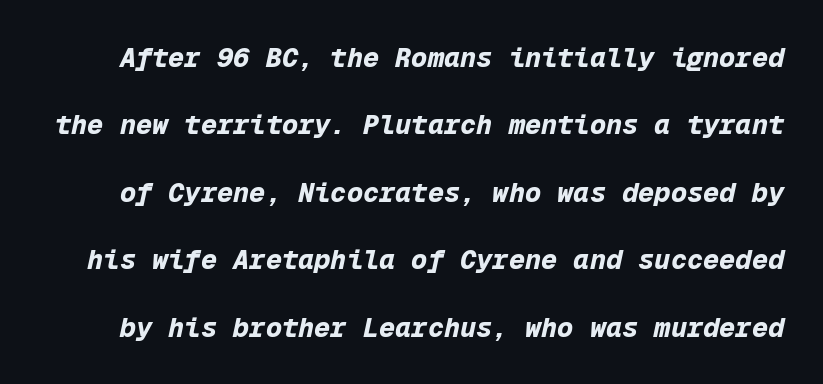
The image shows 27 px bold type, italic (leaning right); set loose line spacing (2.5x), normal letter spacing, not underlined.
